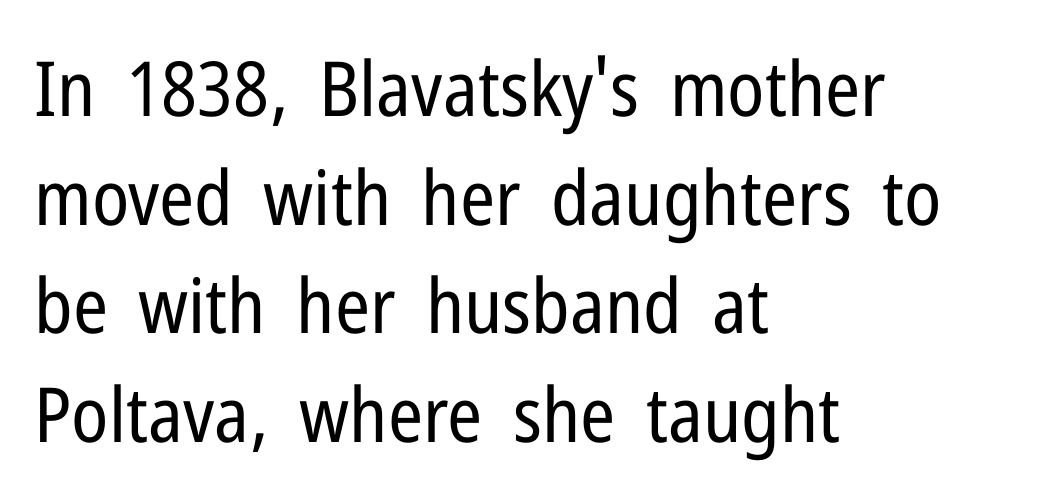
{"serif": "no", "italic": "no", "bold": "no", "weight": "regular", "width": "condensed", "stroke_contrast": "low", "x_height": "medium", "monospaced": "no", "underline": "no", "align": "left", "line_spacing": "normal", "line_spacing_ratio": 1.43, "letter_spacing": "normal", "letter_spacing_em": 0.0, "glyph_px": 76}
